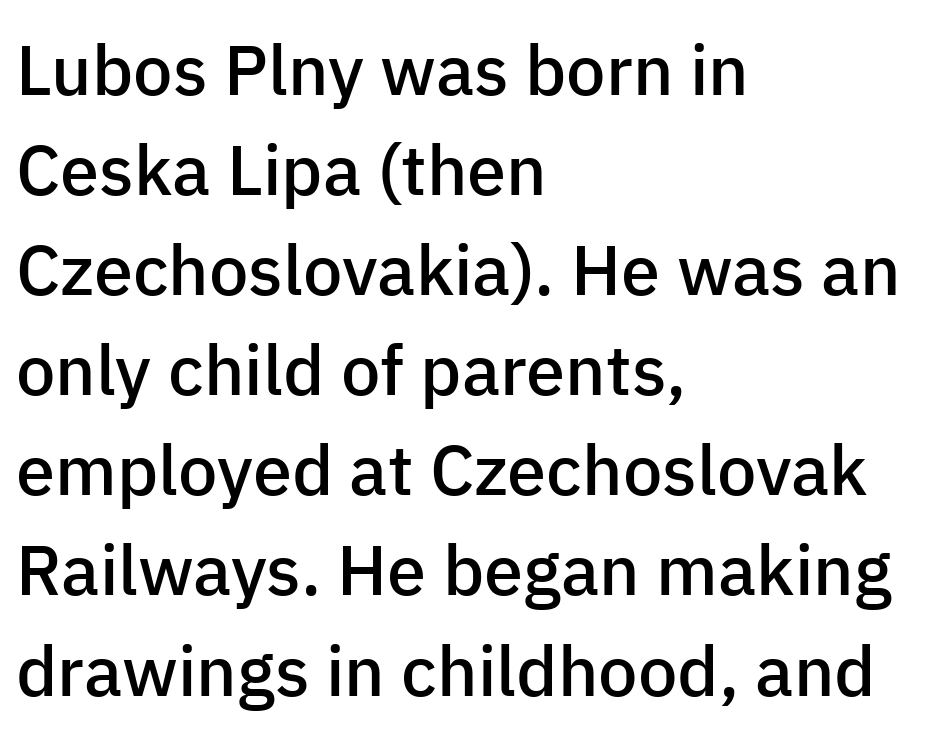
The image shows 70 px semibold sans-serif type, upright; set left-aligned, normal line spacing (1.43x), normal letter spacing, not underlined; low stroke contrast and a medium x-height.
